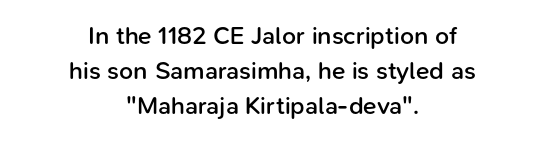
Q: Is the text bold? A: Semi-bold.
Q: Is the text italic (slanted)? A: No, it is upright.
Q: Is the text underlined? A: No.
Q: How is the paragraph aligned? A: Centered.
Q: Is the spacing between letters normal or unusually wide? A: Normal.
Q: Is the spacing between lines tight, normal or loose? A: Normal.
